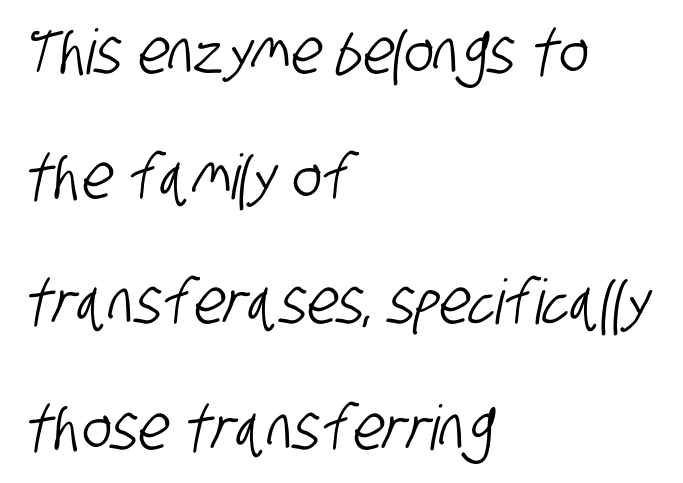
Tracking here is standard; glyphs follow each other at the usual distance. Letterform terminals end flat and unadorned throughout the passage. Reading down the block, your eye returns to a fixed left position each line. Here the designer chose a conventional face with non-uniform glyph widths. Check the space under the baseline: it is left empty. The block of text is sparse from top to bottom, with ample space between rows.
